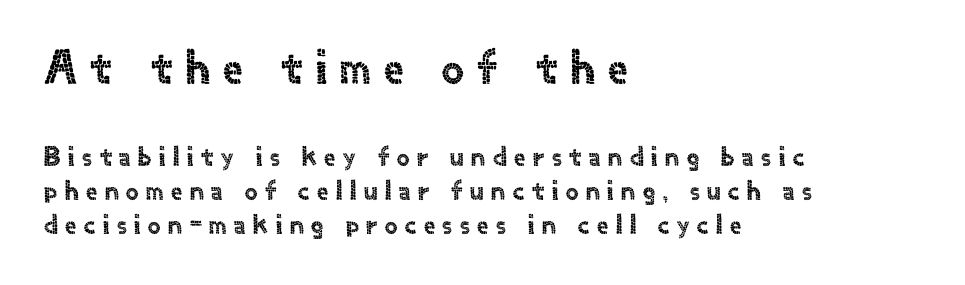
{"serif": "no", "italic": "no", "width": "normal", "x_height": "small", "monospaced": "no", "underline": "no", "align": "left", "line_spacing_ratio": 1.22, "letter_spacing": "wide", "letter_spacing_em": 0.27, "larger_block": "first", "size_ratio": 1.75, "glyph_px": 49}
